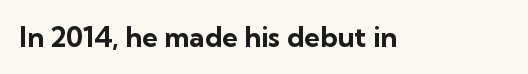
Q: Is the text bold? A: Yes.
Q: Is the text italic (slanted)? A: No, it is upright.
Q: Is the typeface a serif or a sans-serif typeface? A: Sans-serif.
Q: Is the text underlined? A: No.
Q: Is the spacing between letters normal or unusually wide? A: Normal.
Q: Width (condensed, normal, or wide)? A: Normal.
Q: Stroke contrast? A: Low.
Q: x-height? A: Medium.
Q: Monospaced? A: No.
